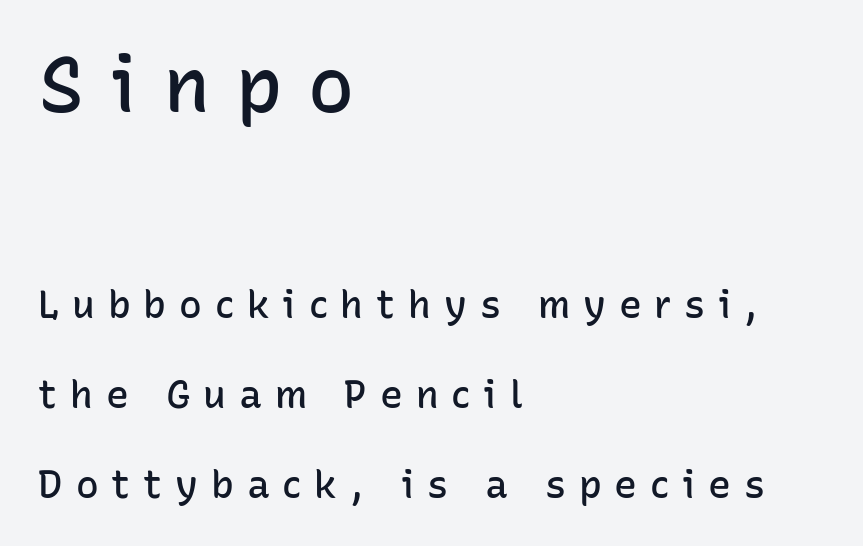
Q: Is the text bold? A: Semi-bold.
Q: Is the text italic (slanted)? A: No, it is upright.
Q: Is the typeface a serif or a sans-serif typeface? A: Sans-serif.
Q: Is the text underlined? A: No.
Q: How is the paragraph aligned? A: Left-aligned.
Q: Is the spacing between letters normal or unusually wide? A: Unusually wide.
Q: Is the spacing between lines tight, normal or loose? A: Loose.
Q: Which block of text is set in a larger size, the first (top) or the second (bottom)? A: The first (top) one.
Q: Width (condensed, normal, or wide)? A: Normal.
Q: Stroke contrast? A: Low.
Q: x-height? A: Medium.
Q: Monospaced? A: No.
